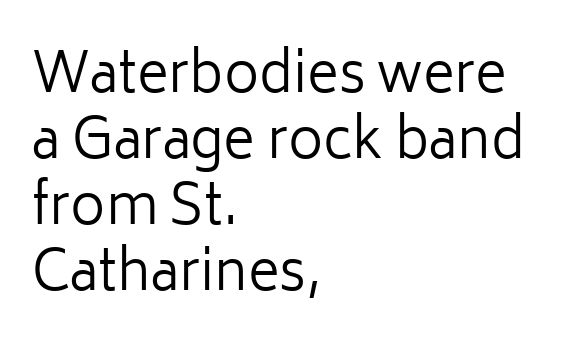
Q: Is the text bold? A: No.
Q: Is the text italic (slanted)? A: No, it is upright.
Q: Is the typeface a serif or a sans-serif typeface? A: Sans-serif.
Q: Is the text underlined? A: No.
Q: How is the paragraph aligned? A: Left-aligned.
Q: Is the spacing between letters normal or unusually wide? A: Normal.
Q: Width (condensed, normal, or wide)? A: Normal.
Q: Stroke contrast? A: Low.
Q: x-height? A: Medium.
Q: Monospaced? A: No.
